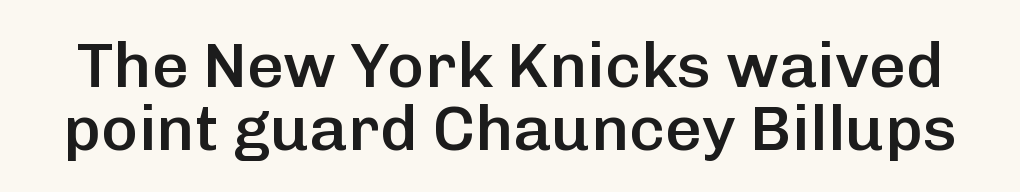
The image shows 64 px semibold sans-serif type, upright; set tight line spacing (0.98x), normal letter spacing, not underlined; low stroke contrast and a medium x-height.
